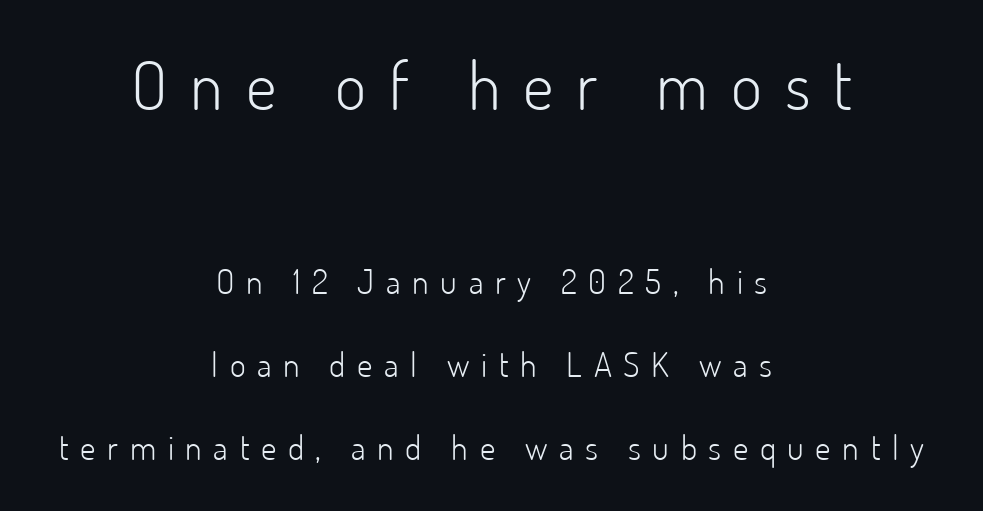
The image shows 67 px light sans-serif type, upright; set centered, loose line spacing (2.45x), unusually wide letter spacing (+0.34 em), not underlined; the first (top) block is 1.97x larger; low stroke contrast and a small x-height.
